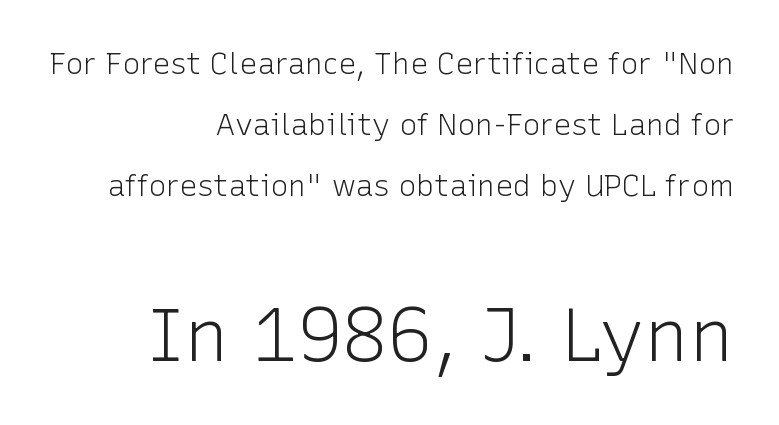
{"serif": "no", "italic": "no", "bold": "no", "weight": "light", "width": "normal", "stroke_contrast": "low", "x_height": "medium", "monospaced": "no", "underline": "no", "align": "right", "line_spacing": "loose", "line_spacing_ratio": 2.04, "letter_spacing": "normal", "letter_spacing_em": 0.0, "larger_block": "second", "size_ratio": 2.5, "glyph_px": 75}
